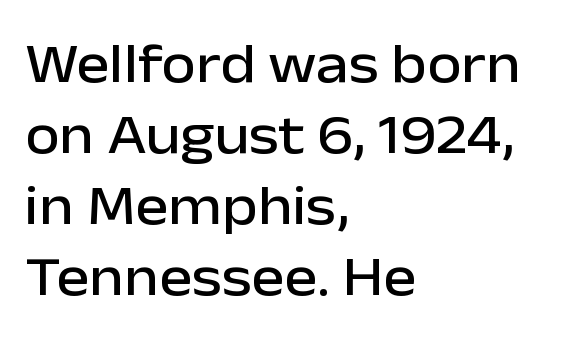
Q: Is the text italic (slanted)? A: No, it is upright.
Q: Is the typeface a serif or a sans-serif typeface? A: Sans-serif.
Q: Is the text underlined? A: No.
Q: How is the paragraph aligned? A: Left-aligned.
Q: Is the spacing between letters normal or unusually wide? A: Normal.
Q: Is the spacing between lines tight, normal or loose? A: Normal.
Q: Width (condensed, normal, or wide)? A: Normal.
Q: Stroke contrast? A: Low.
Q: x-height? A: Medium.
Q: Monospaced? A: No.
